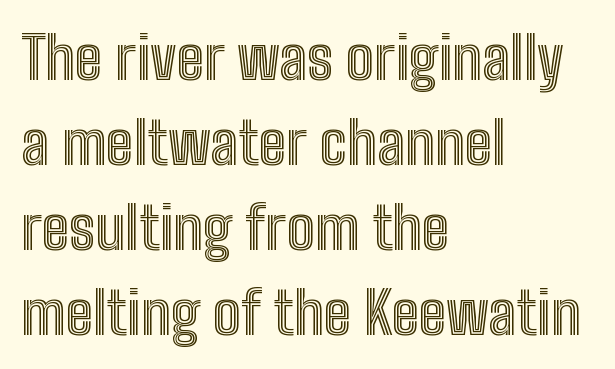
Q: Is the text italic (slanted)? A: No, it is upright.
Q: Is the text underlined? A: No.
Q: How is the paragraph aligned? A: Left-aligned.
Q: Is the spacing between letters normal or unusually wide? A: Normal.
Q: Is the spacing between lines tight, normal or loose? A: Normal.
Q: Width (condensed, normal, or wide)? A: Condensed.
Q: x-height? A: Medium.
Q: Monospaced? A: No.
